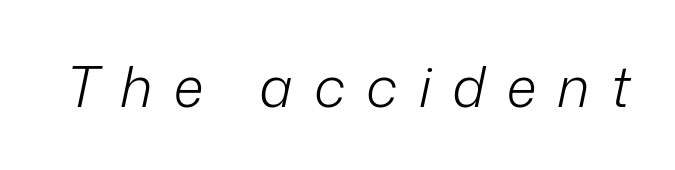
Q: Is the text bold? A: No.
Q: Is the text italic (slanted)? A: Yes, it leans right by about 12 degrees.
Q: Is the text underlined? A: No.
Q: Is the spacing between letters normal or unusually wide? A: Unusually wide.
Q: Width (condensed, normal, or wide)? A: Normal.
Q: Stroke contrast? A: Low.
Q: x-height? A: Medium.
Q: Monospaced? A: No.
